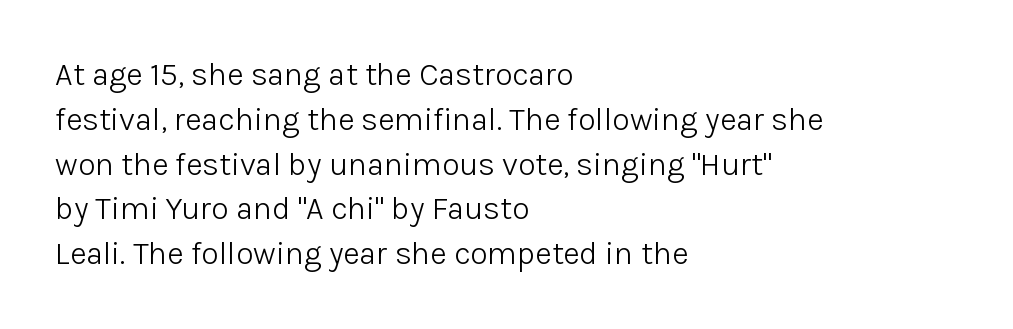
{"serif": "no", "italic": "no", "bold": "no", "weight": "light", "width": "normal", "stroke_contrast": "low", "x_height": "medium", "monospaced": "no", "underline": "no", "align": "left", "line_spacing": "normal", "line_spacing_ratio": 1.4, "letter_spacing": "normal", "letter_spacing_em": 0.0, "glyph_px": 32}
